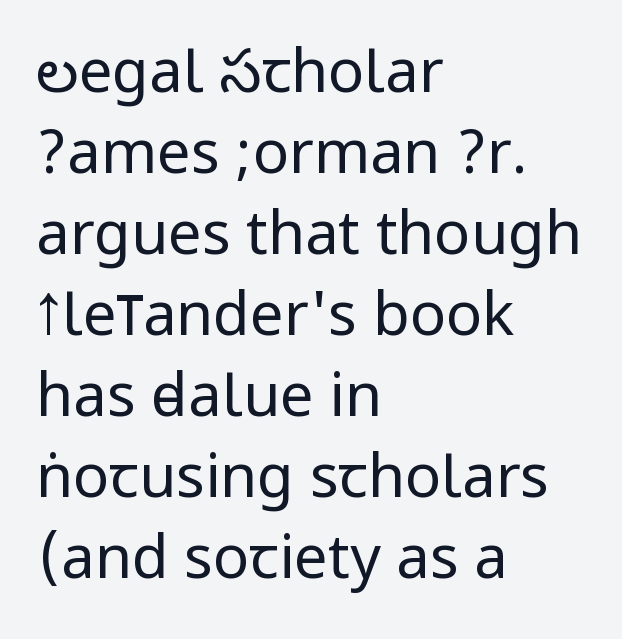
{"serif": "no", "italic": "no", "bold": "no", "weight": "regular", "width": "condensed", "stroke_contrast": "low", "underline": "no", "align": "left", "line_spacing": "normal", "line_spacing_ratio": 1.35, "letter_spacing": "normal", "letter_spacing_em": 0.0, "glyph_px": 60}
